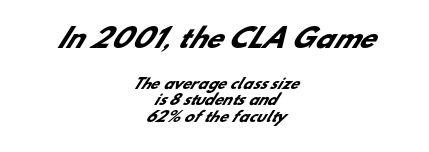
The image shows 26 px bold type; set centered, line spacing 1.19x, normal letter spacing, not underlined; the first (top) block is 1.86x larger.
